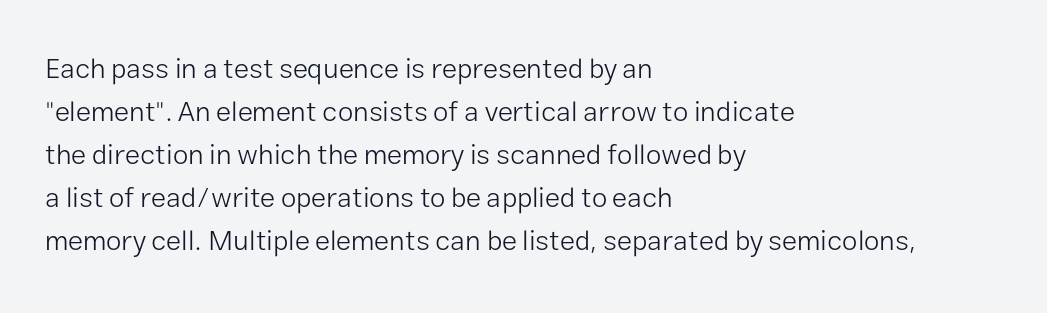
The image shows 28 px light sans-serif type, upright; set left-aligned, normal line spacing (1.54x), normal letter spacing, not underlined; low stroke contrast and a medium x-height.
